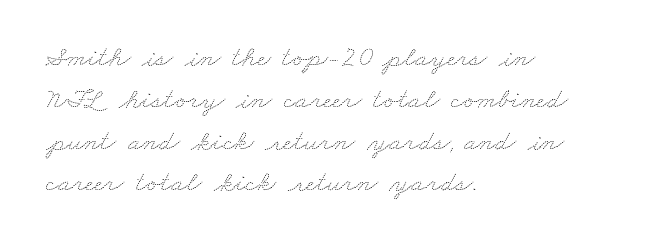
What's the leading like? Ordinary, nothing unusual. You could not count columns in this text — the font is proportionally spaced. A clean baseline with only descenders dipping below it. Leftover space on each line is placed entirely after the last word. Short note: letters normally spaced. Counters stay open thanks to moderate or lighter strokes.
